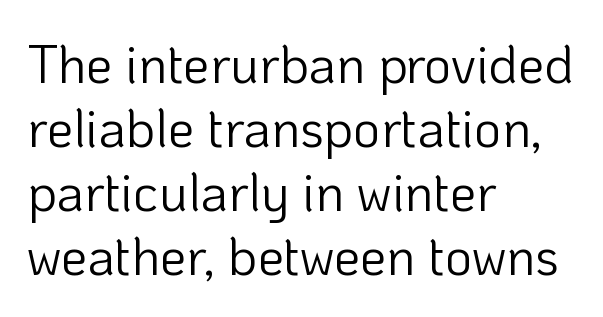
The image shows 53 px light sans-serif type, upright; set left-aligned, line spacing 1.21x, normal letter spacing, not underlined; low stroke contrast and a medium x-height.
